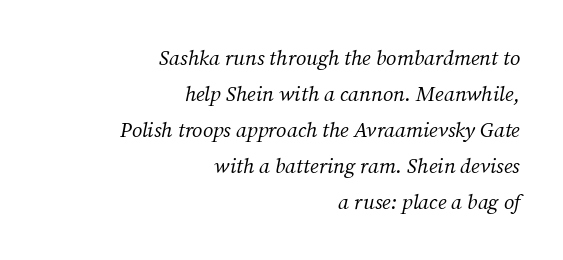
The image shows 21 px text type, italic (leaning right); set right-aligned, line spacing 1.71x, normal letter spacing, not underlined.
